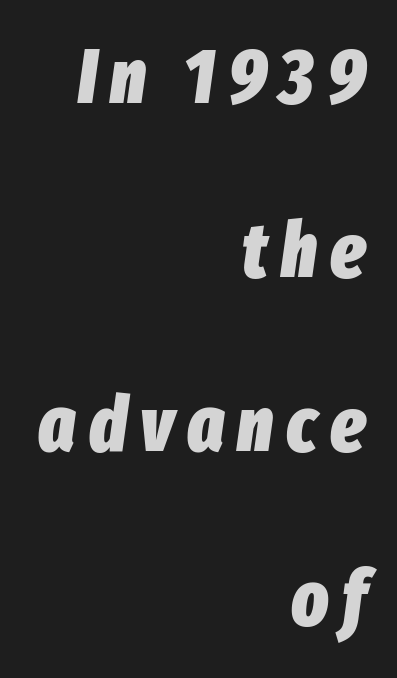
The image shows 77 px heavy, condensed type, italic (leaning right); set right-aligned, loose line spacing (2.26x), not underlined; low stroke contrast and a medium x-height.
